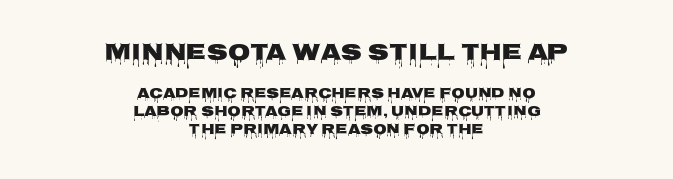
Italic? Not at all — the glyphs are vertical. The letterforms sit shoulder to shoulder at normal distance. Bigger letters appear in the top chunk; the bottom chunk is reduced. Teacher's note: observe the equal gaps on both sides — that is centered alignment. Interline gaps are of average width in this sample. The area under the type is left untouched.
